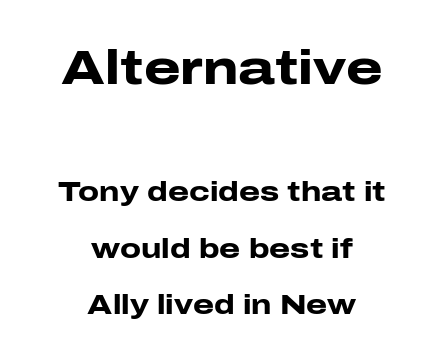
The image shows 47 px heavy, wide sans-serif type, upright; set centered, loose line spacing (2.08x), normal letter spacing, not underlined; the first (top) block is 1.74x larger; low stroke contrast and a medium x-height.
